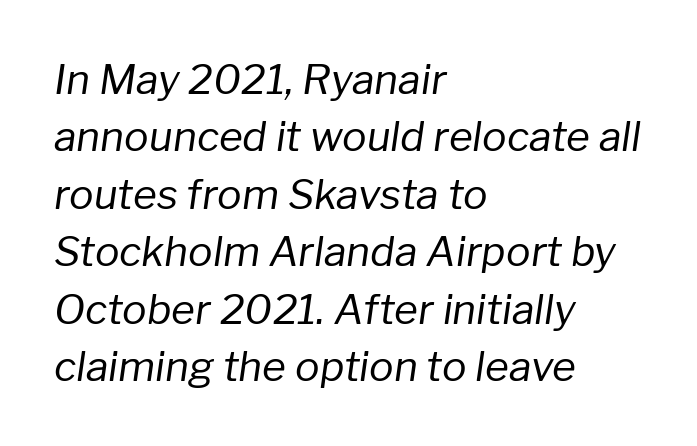
Q: Is the text bold? A: No.
Q: Is the text italic (slanted)? A: Yes, it leans right by about 8 degrees.
Q: Is the text underlined? A: No.
Q: How is the paragraph aligned? A: Left-aligned.
Q: Is the spacing between letters normal or unusually wide? A: Normal.
Q: Is the spacing between lines tight, normal or loose? A: Normal.
Q: Width (condensed, normal, or wide)? A: Normal.
Q: Stroke contrast? A: Low.
Q: x-height? A: Medium.
Q: Monospaced? A: No.
